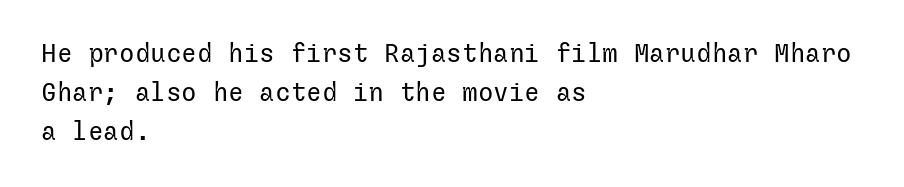
Each new line begins a customary step beneath the previous one. Students, note that the glyphs here touch the page at normal intervals. Letters rest on an invisible, unmarked baseline. Posture: upright roman.
